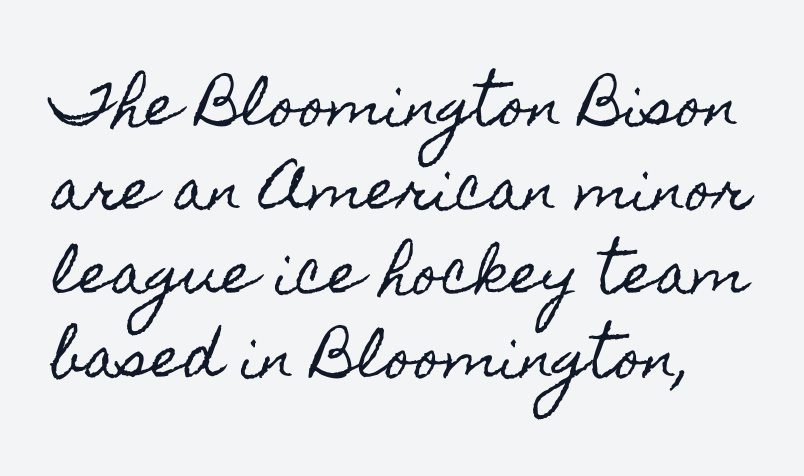
The image shows 55 px condensed type; set normal line spacing (1.53x), normal letter spacing, not underlined; a small x-height.
